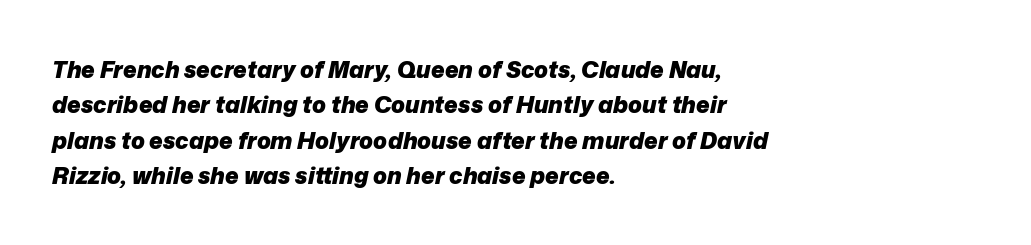
{"italic": "yes", "lean": "right", "slant_degrees": 12, "bold": "yes", "underline": "no", "align": "left", "line_spacing": "normal", "line_spacing_ratio": 1.54, "letter_spacing": "normal", "letter_spacing_em": 0.0, "glyph_px": 23}
